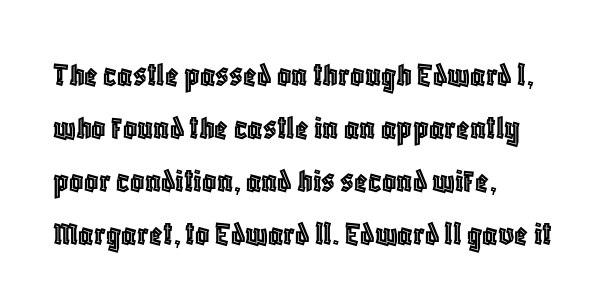
The specimen reads as upright at a glance. Whoever set this chose a conventional vertical rhythm. The tracking reads as untouched default to a designer's eye. The ragged edge is on the right, which tells us the setting is flush left.
